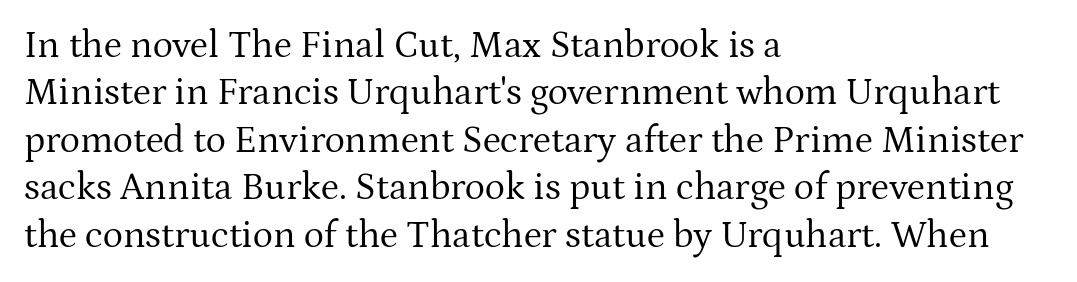
Q: Is the text bold? A: No.
Q: Is the text italic (slanted)? A: No, it is upright.
Q: Is the typeface a serif or a sans-serif typeface? A: Serif.
Q: Is the text underlined? A: No.
Q: How is the paragraph aligned? A: Left-aligned.
Q: Is the spacing between letters normal or unusually wide? A: Normal.
Q: Is the spacing between lines tight, normal or loose? A: Normal.
Q: Width (condensed, normal, or wide)? A: Normal.
Q: Stroke contrast? A: Medium.
Q: x-height? A: Medium.
Q: Monospaced? A: No.
